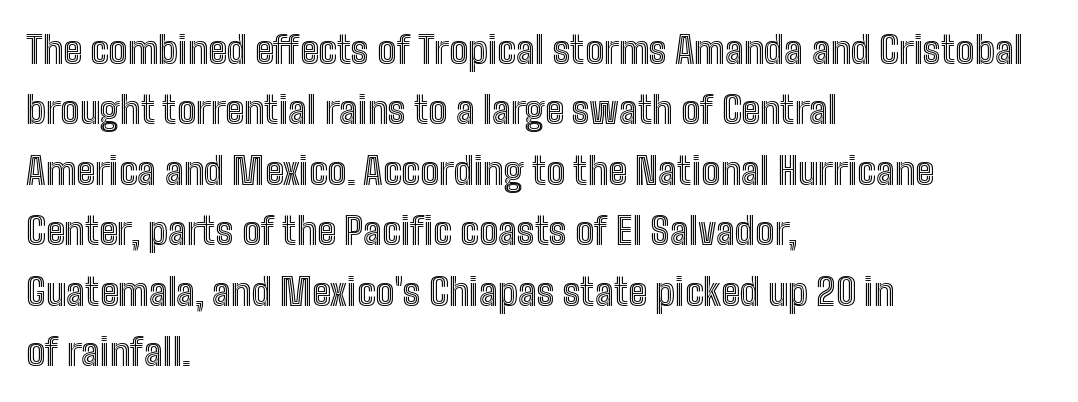
The foot of each line stays bare and open. All the whitespace from short lines collects on the right. These lines are rendered in a variable-pitch font. When letters stand straight like this, we call the style roman or upright. Characters follow at the spacing the type designer built in. Leading matches the norm, producing a regular column.
